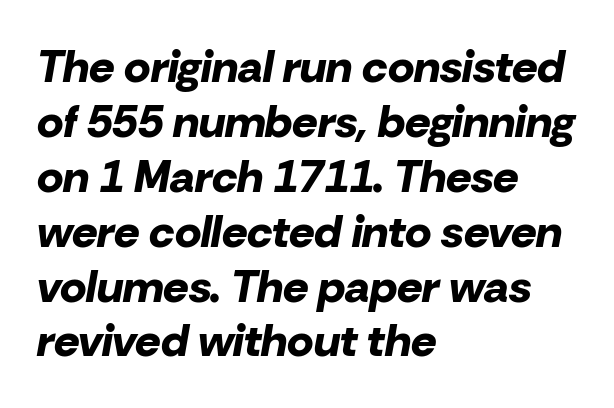
The image shows 45 px bold type, italic (leaning right); set left-aligned, line spacing 1.22x, normal letter spacing, not underlined; low stroke contrast and a medium x-height.
